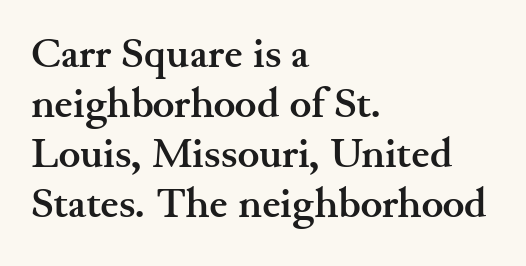
The image shows 41 px semibold, wide serif type, upright; set left-aligned, line spacing 1.22x, normal letter spacing, not underlined; medium stroke contrast and a small x-height.
